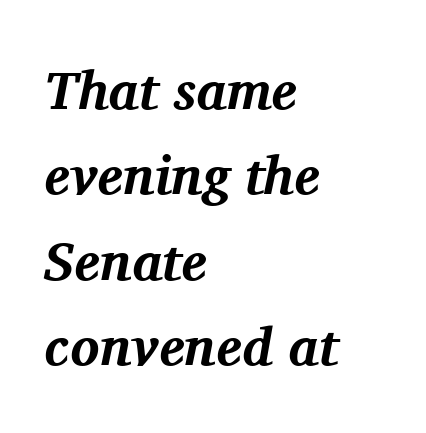
Q: Is the text bold? A: Yes.
Q: Is the text italic (slanted)? A: Yes, it leans right by about 11 degrees.
Q: Is the typeface a serif or a sans-serif typeface? A: Serif.
Q: Is the text underlined? A: No.
Q: How is the paragraph aligned? A: Left-aligned.
Q: Is the spacing between letters normal or unusually wide? A: Normal.
Q: Is the spacing between lines tight, normal or loose? A: Normal.
Q: Width (condensed, normal, or wide)? A: Normal.
Q: Stroke contrast? A: Medium.
Q: x-height? A: Medium.
Q: Monospaced? A: No.
